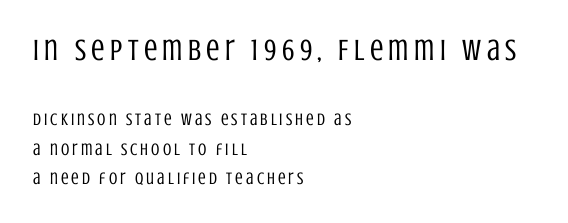
The image shows 30 px regular-weight, condensed sans-serif type, upright; set left-aligned, line spacing 1.74x, not underlined; the first (top) block is 1.76x larger; low stroke contrast and a large x-height.
